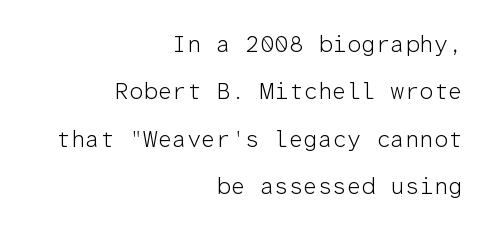
Posture: straight, roman, zero tilt. No extra tracking has been applied to these lines. The font sits on the lighter half of the weight spectrum, regular included. A typesetter would call this leading open, well beyond the default. Bare-footed words on every line. Each line ends at the same right margin while the left side varies.
